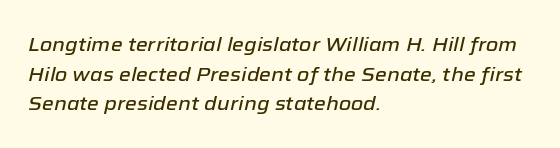
Q: Is the text italic (slanted)? A: Yes, it leans right by about 12 degrees.
Q: Is the text underlined? A: No.
Q: How is the paragraph aligned? A: Left-aligned.
Q: Is the spacing between letters normal or unusually wide? A: Normal.
Q: Is the spacing between lines tight, normal or loose? A: Normal.
